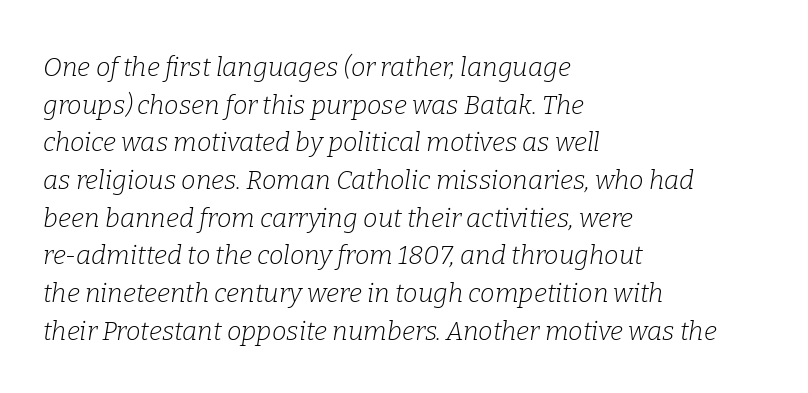
The image shows 26 px text type, italic (leaning right); set left-aligned, normal line spacing (1.45x), normal letter spacing, not underlined.
